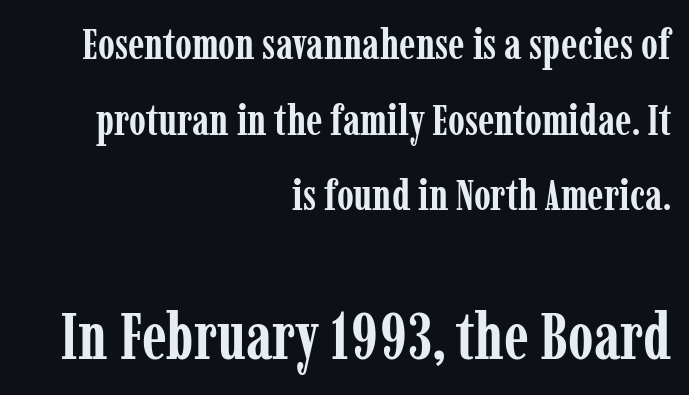
Is this a sans? No — the strokes have serifs. There is no visible air inserted between adjacent glyphs. Here the second block reads like a headline and the first like body copy. Only glyphs here, with clear space below each row.
